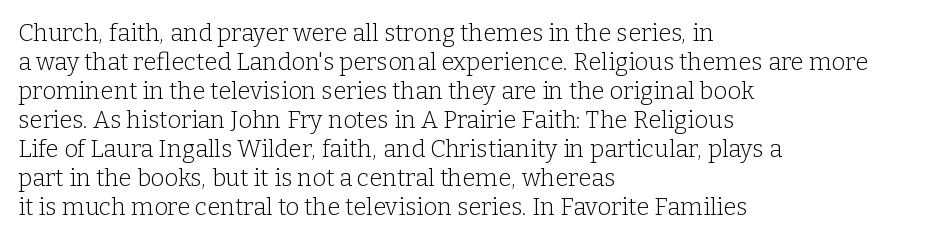
The strokes carry an ordinary text weight at most. Default kerning and tracking; the words read as compact shapes. The gap between lines stays unmarked. Does the lettering tilt? It doesn't — this is upright.
